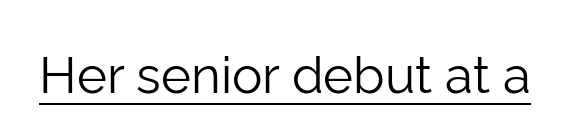
{"serif": "no", "italic": "no", "bold": "no", "weight": "light", "width": "normal", "stroke_contrast": "low", "x_height": "medium", "monospaced": "no", "underline": "yes", "letter_spacing": "normal", "letter_spacing_em": 0.0, "glyph_px": 51}
